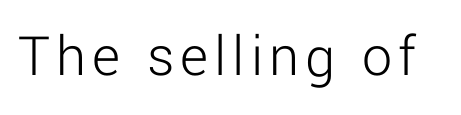
{"serif": "no", "italic": "no", "bold": "no", "weight": "light", "width": "normal", "stroke_contrast": "low", "x_height": "medium", "monospaced": "no", "underline": "no", "glyph_px": 60}
